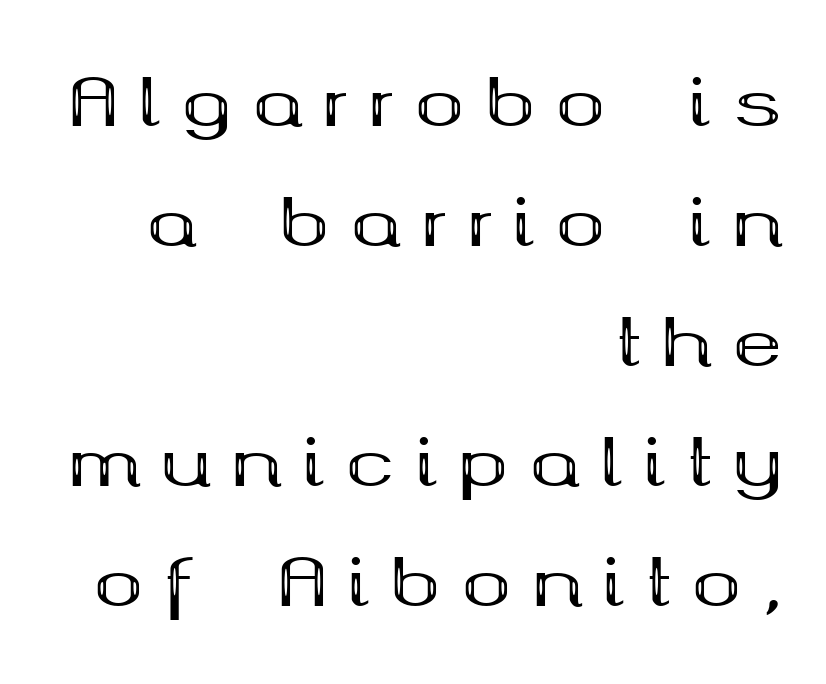
If you drew a line through each stem, it would be perfectly vertical. Here the glyphs are tracked loosely, breaking word shapes into spaced letters. A flush-right, rag-left setting is used for this passage. Only glyphs here, with clear space below each row.
